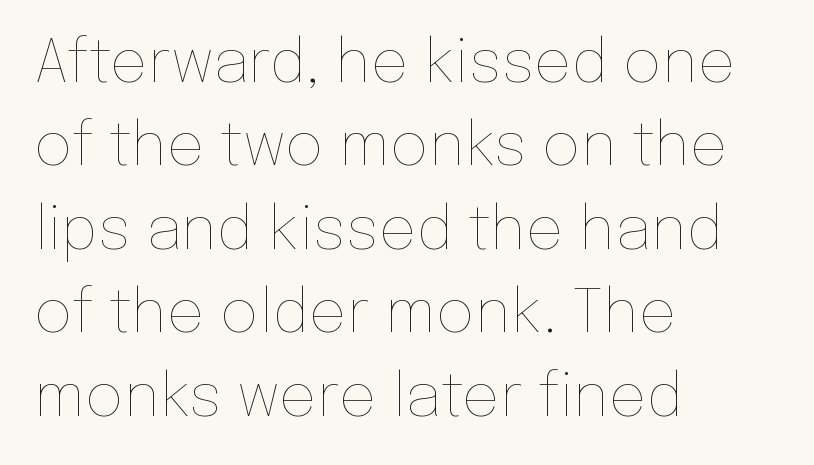
The image shows 60 px thin type, upright; set left-aligned, normal line spacing (1.39x), normal letter spacing, not underlined; low stroke contrast and a medium x-height.
